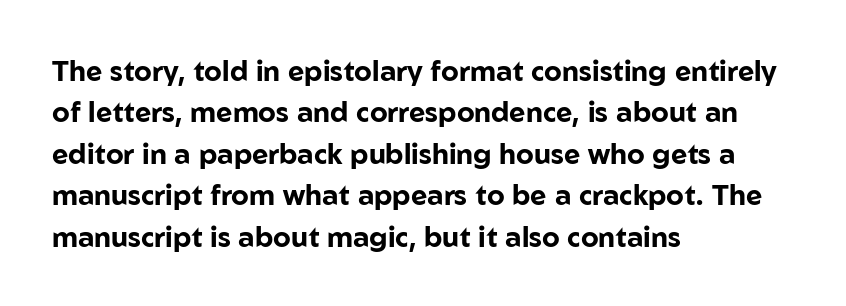
Q: Is the text bold? A: Yes.
Q: Is the text italic (slanted)? A: No, it is upright.
Q: Is the typeface a serif or a sans-serif typeface? A: Sans-serif.
Q: Is the text underlined? A: No.
Q: How is the paragraph aligned? A: Left-aligned.
Q: Is the spacing between letters normal or unusually wide? A: Normal.
Q: Is the spacing between lines tight, normal or loose? A: Normal.
Q: Width (condensed, normal, or wide)? A: Normal.
Q: Stroke contrast? A: Low.
Q: x-height? A: Medium.
Q: Monospaced? A: No.
